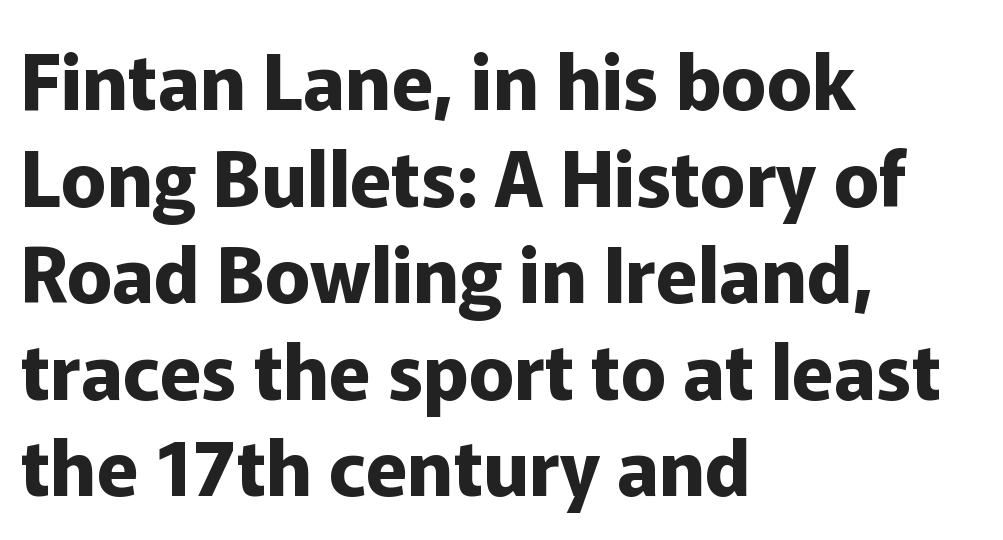
The type is set solid horizontally, with unmodified tracking. The typeface chosen for these lines omits serifs. Compared with an ordinary text face, these strokes are far heavier — a full bold. What's the leading like? Ordinary, nothing unusual.
